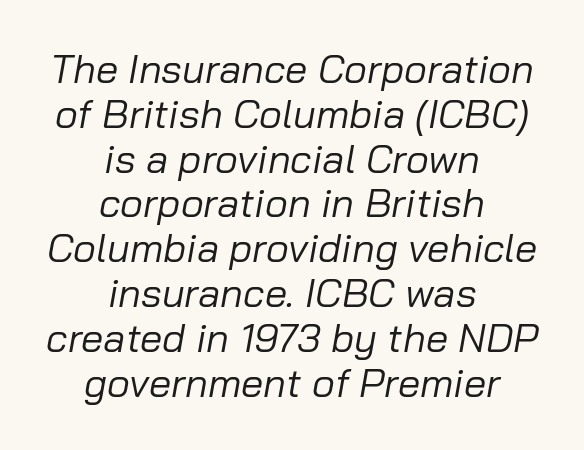
The image shows 40 px regular-weight type, italic (leaning right); set centered, tight line spacing (1.12x), normal letter spacing, not underlined; low stroke contrast and a medium x-height.
